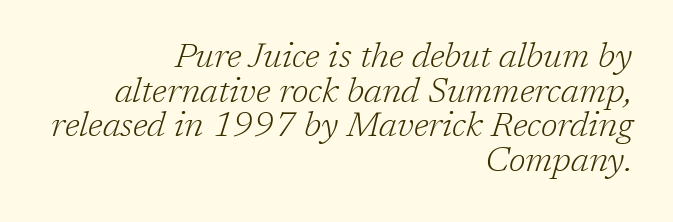
Q: Is the text bold? A: No.
Q: Is the text italic (slanted)? A: Yes, it leans right by about 17 degrees.
Q: Is the typeface a serif or a sans-serif typeface? A: Serif.
Q: Is the text underlined? A: No.
Q: How is the paragraph aligned? A: Right-aligned.
Q: Is the spacing between letters normal or unusually wide? A: Normal.
Q: Is the spacing between lines tight, normal or loose? A: Tight.
Q: Width (condensed, normal, or wide)? A: Normal.
Q: Stroke contrast? A: Low.
Q: x-height? A: Medium.
Q: Monospaced? A: No.
